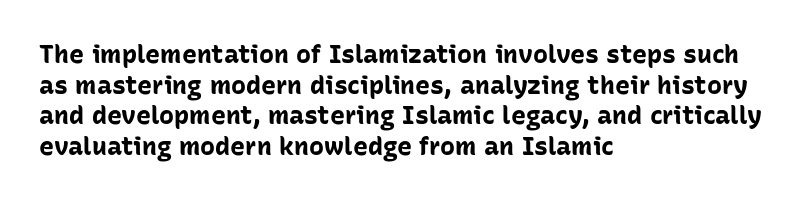
The image shows 25 px bold type, upright; set left-aligned, line spacing 1.23x, normal letter spacing, not underlined.
